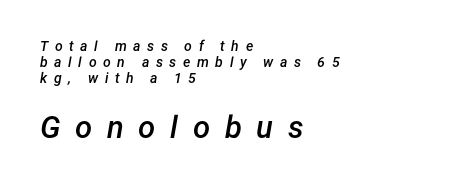
The image shows 31 px semibold type, italic (leaning right); set left-aligned, line spacing 1.16x, unusually wide letter spacing (+0.47 em), not underlined; the second (bottom) block is 2.21x larger; low stroke contrast and a medium x-height.
